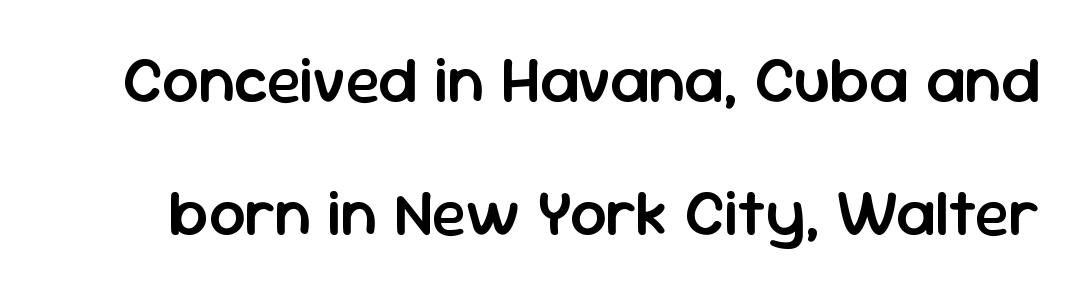
Q: Is the text bold? A: Semi-bold.
Q: Is the text italic (slanted)? A: No, it is upright.
Q: Is the typeface a serif or a sans-serif typeface? A: Sans-serif.
Q: Is the text underlined? A: No.
Q: Is the spacing between letters normal or unusually wide? A: Normal.
Q: Is the spacing between lines tight, normal or loose? A: Loose.
Q: Width (condensed, normal, or wide)? A: Normal.
Q: Stroke contrast? A: Low.
Q: x-height? A: Medium.
Q: Monospaced? A: No.
